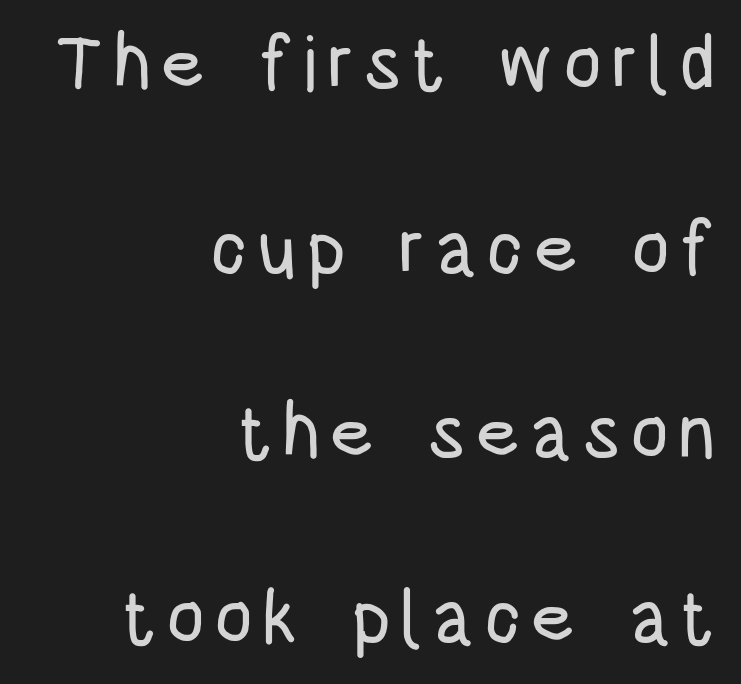
The image shows 76 px condensed sans-serif type, upright; set right-aligned, loose line spacing (2.43x), not underlined; low stroke contrast and a large x-height.
